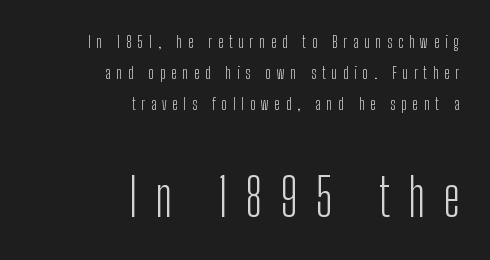
{"serif": "no", "italic": "no", "bold": "no", "weight": "light", "width": "condensed", "stroke_contrast": "low", "x_height": "medium", "monospaced": "no", "underline": "no", "align": "right", "line_spacing_ratio": 1.81, "letter_spacing": "wide", "letter_spacing_em": 0.34, "larger_block": "second", "size_ratio": 3.06, "glyph_px": 52}
